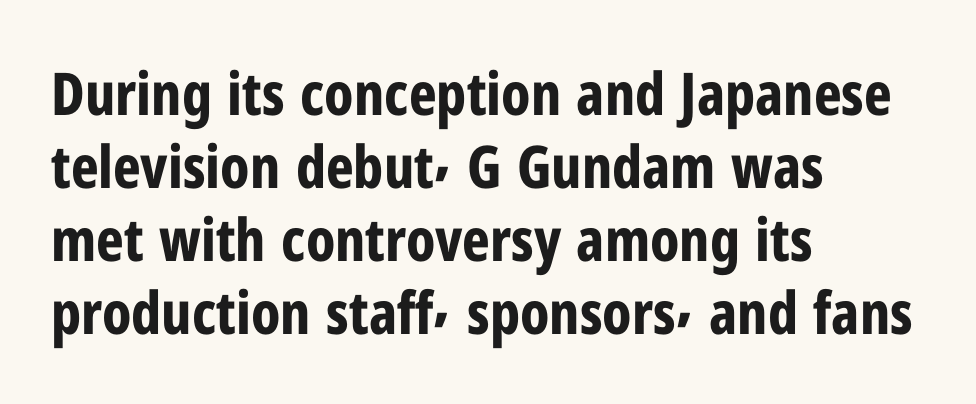
The image shows 59 px bold, condensed sans-serif type, upright; set left-aligned, line spacing 1.24x, normal letter spacing, not underlined; low stroke contrast and a medium x-height.
